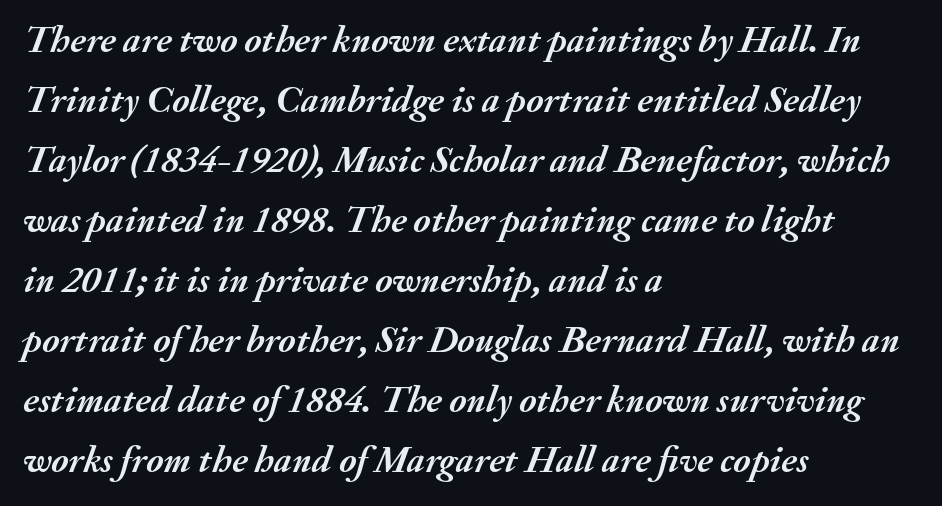
Bold? Absolutely — the strokes are thick and heavy. Quick note: interline space is typical. There's an unmistakable incline to the writing here. Any mark beneath the type? The region is blank. Observe the ordinary spacing: letters are neighbours, not strangers. The rendering uses natural spacing where letterforms have individual widths.
